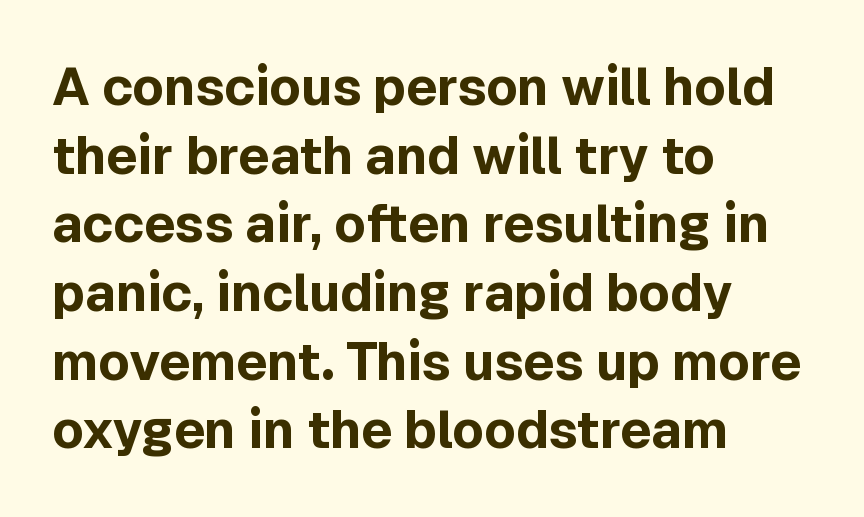
Q: Is the text bold? A: Yes.
Q: Is the text italic (slanted)? A: No, it is upright.
Q: Is the typeface a serif or a sans-serif typeface? A: Sans-serif.
Q: Is the text underlined? A: No.
Q: How is the paragraph aligned? A: Left-aligned.
Q: Is the spacing between letters normal or unusually wide? A: Normal.
Q: Is the spacing between lines tight, normal or loose? A: Normal.
Q: Width (condensed, normal, or wide)? A: Normal.
Q: x-height? A: Medium.
Q: Monospaced? A: No.
